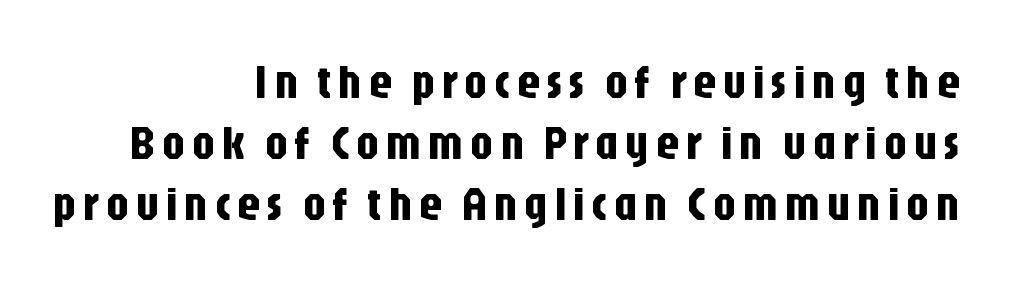
The image shows 47 px condensed sans-serif type, upright; set right-aligned, normal line spacing (1.3x), not underlined; low stroke contrast and a large x-height.
